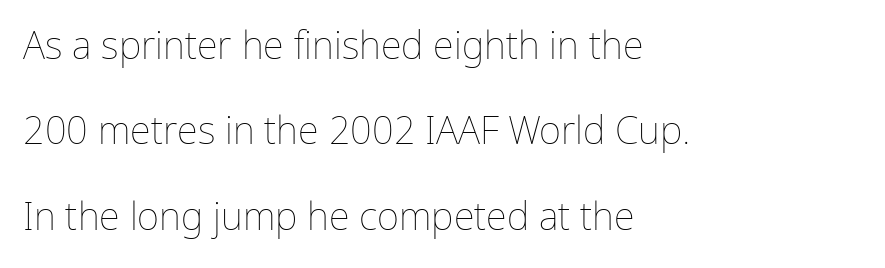
The image shows 38 px thin type, upright; set left-aligned, loose line spacing (2.25x), normal letter spacing, not underlined; low stroke contrast and a medium x-height.
